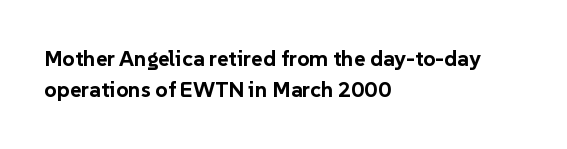
Q: Is the text bold? A: Yes.
Q: Is the text italic (slanted)? A: No, it is upright.
Q: Is the text underlined? A: No.
Q: How is the paragraph aligned? A: Left-aligned.
Q: Is the spacing between letters normal or unusually wide? A: Normal.
Q: Is the spacing between lines tight, normal or loose? A: Normal.
